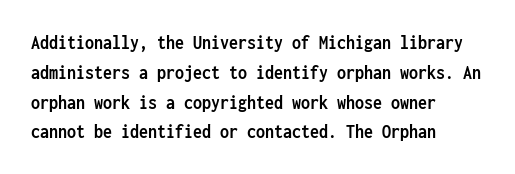
The image shows 20 px bold type, upright; set left-aligned, normal line spacing (1.49x), normal letter spacing, not underlined.
